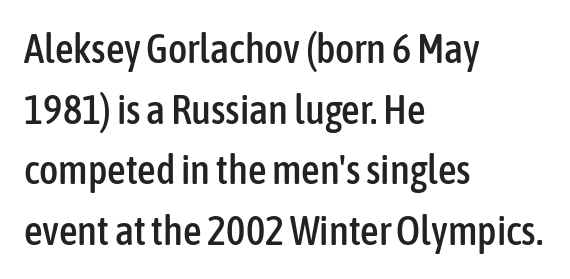
The axis of the letterforms is exactly vertical. Honestly, the row spacing looks completely unremarkable. Each row of text sits above clean, open space. Proportional: the letters do not fall into vertical columns. Typographically, this falls in the sans-serif category.
